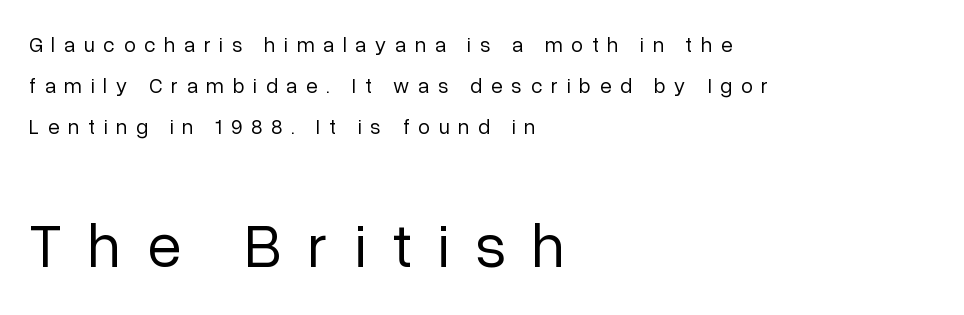
The face used here is proportionally spaced, like ordinary book or web type. Short and long lines alike share a common starting point at left. The line texture is sparse and dotted thanks to wide tracking. Reading down the column, the eye jumps a long way to each next line. These lines are composed in type without serifs.
